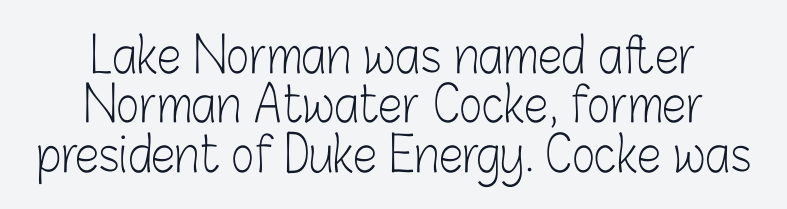
The image shows 49 px light, condensed sans-serif type, upright; set centered, tight line spacing (1.01x), normal letter spacing, not underlined; low stroke contrast and a medium x-height.
